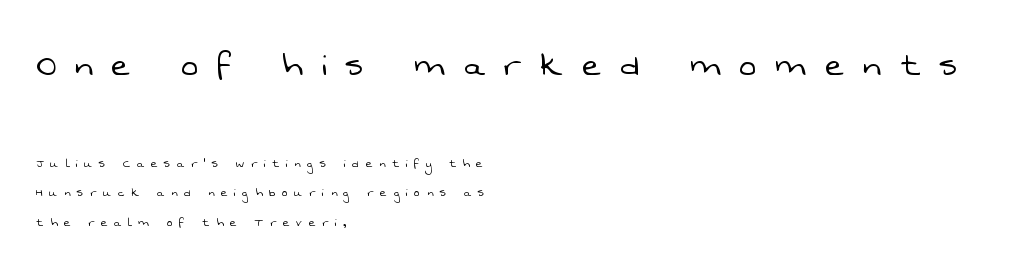
{"serif": "no", "bold": "no", "weight": "light", "width": "normal", "stroke_contrast": "low", "x_height": "medium", "monospaced": "no", "underline": "no", "align": "left", "line_spacing": "loose", "line_spacing_ratio": 2.12, "letter_spacing": "wide", "letter_spacing_em": 0.48, "larger_block": "first", "size_ratio": 2.86, "glyph_px": 40}
